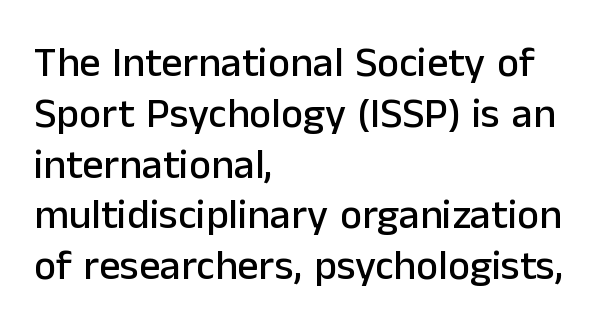
These lines are rendered in a variable-pitch font. The line texture is even and compact thanks to regular tracking. The lettering stays uniformly vertical, giving the passage a roman look. Where is the straight margin? On the left. Check the space under the baseline: it is left empty.
